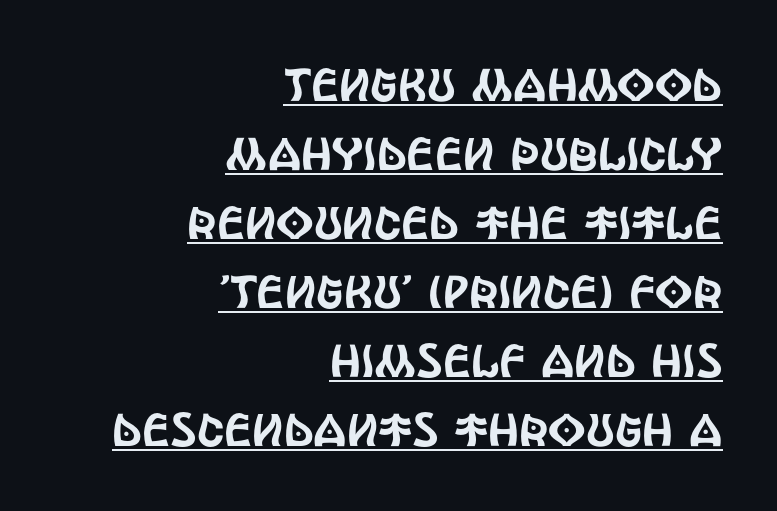
These lines were composed using upright roman letters. These characters rest on top of a visible drawn line. The face used here is rendered with its standard letterfit. Is this a fixed-width face? No — the glyphs have proportional, varying widths. The rendering uses a moderate line-height, typical for paragraphs. All the whitespace from short lines collects on the left.
